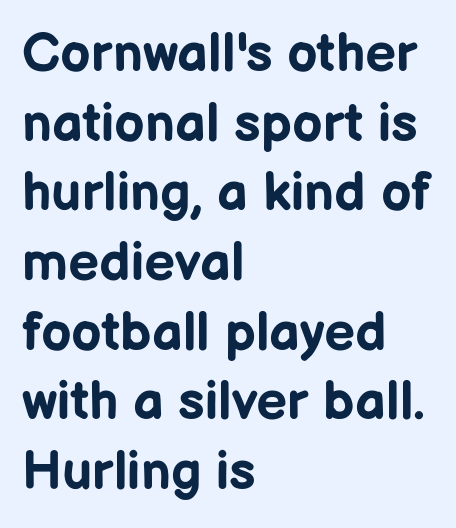
The image shows 54 px bold sans-serif type, upright; set left-aligned, normal line spacing (1.29x), normal letter spacing, not underlined; low stroke contrast and a medium x-height.
